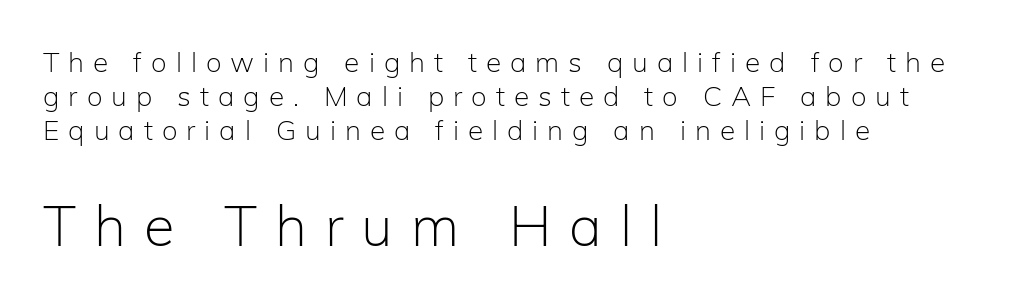
Has an underline been added? It has not. Designer's note — italics off, roman on. The passage shown begins with its smaller block and ends with its larger one. The paragraph shown leans on its left margin. A typesetter would call this proportional, since set widths differ per character.
